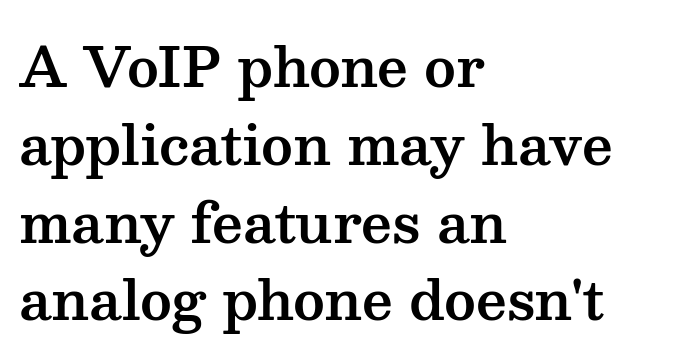
Q: Is the text italic (slanted)? A: No, it is upright.
Q: Is the typeface a serif or a sans-serif typeface? A: Serif.
Q: Is the text underlined? A: No.
Q: How is the paragraph aligned? A: Left-aligned.
Q: Is the spacing between letters normal or unusually wide? A: Normal.
Q: Is the spacing between lines tight, normal or loose? A: Normal.
Q: Width (condensed, normal, or wide)? A: Wide.
Q: Stroke contrast? A: Medium.
Q: x-height? A: Medium.
Q: Monospaced? A: No.
